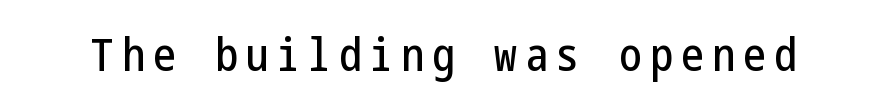
Does the lettering tilt? It doesn't — this is upright. Has an underline been added? It has not. The designer went with a sans here, leaving each stem footless.
